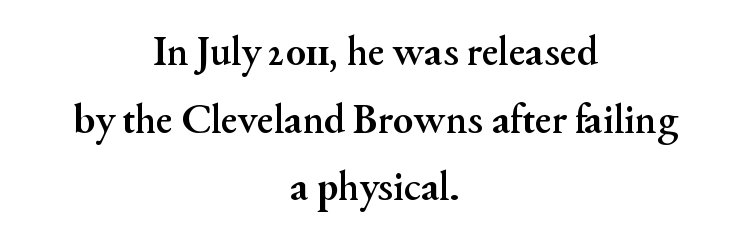
The specimen omits any rule beneath the text block's lines. The face used here is proportionally spaced, like ordinary book or web type. Honestly, the letter spacing is just normal — you wouldn't notice it. Italic: no, the glyphs are upright roman. If you measured baseline to baseline, you'd find a middling distance.
